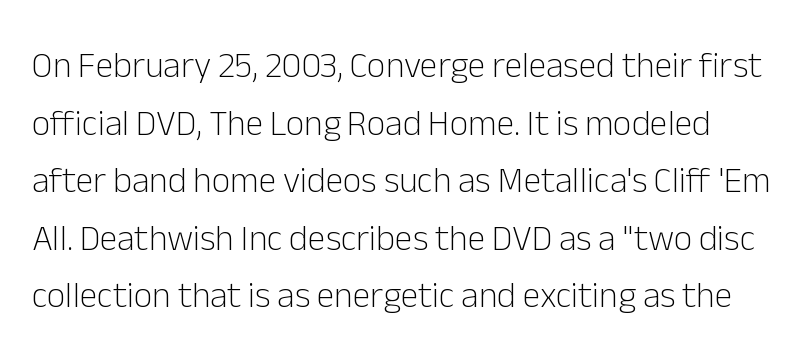
Q: Is the text bold? A: No.
Q: Is the text italic (slanted)? A: No, it is upright.
Q: Is the typeface a serif or a sans-serif typeface? A: Sans-serif.
Q: Is the text underlined? A: No.
Q: Is the spacing between letters normal or unusually wide? A: Normal.
Q: Is the spacing between lines tight, normal or loose? A: Normal.
Q: Width (condensed, normal, or wide)? A: Normal.
Q: Stroke contrast? A: Low.
Q: x-height? A: Medium.
Q: Monospaced? A: No.
